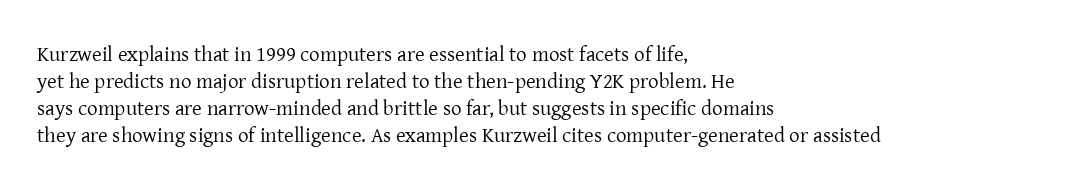
Q: Is the text bold? A: No.
Q: Is the text italic (slanted)? A: No, it is upright.
Q: Is the text underlined? A: No.
Q: How is the paragraph aligned? A: Left-aligned.
Q: Is the spacing between letters normal or unusually wide? A: Normal.
Q: Is the spacing between lines tight, normal or loose? A: Normal.
